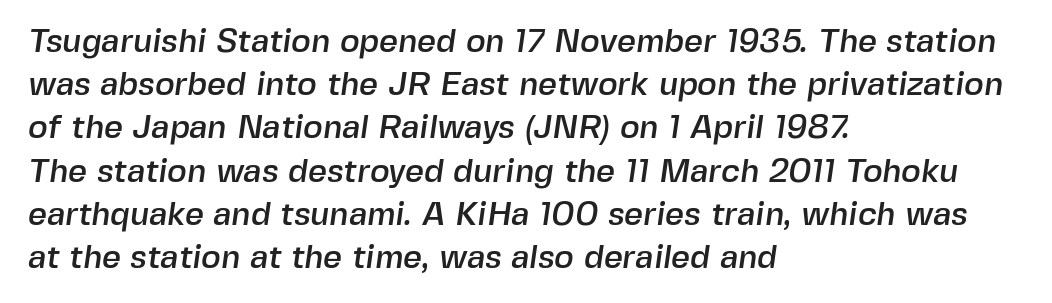
{"serif": "no", "width": "normal", "x_height": "medium", "monospaced": "no", "underline": "no", "align": "left", "line_spacing": "normal", "line_spacing_ratio": 1.31, "letter_spacing": "normal", "letter_spacing_em": 0.0, "glyph_px": 33}
